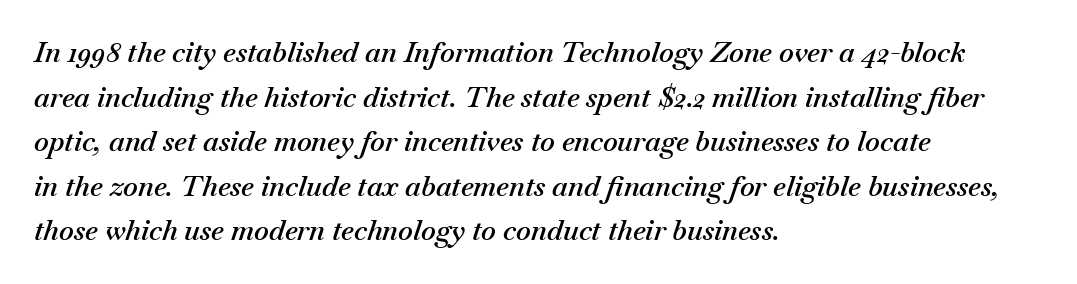
The image shows 28 px semibold type, italic (leaning right); set left-aligned, normal line spacing (1.59x), normal letter spacing, not underlined; medium stroke contrast and a small x-height.
